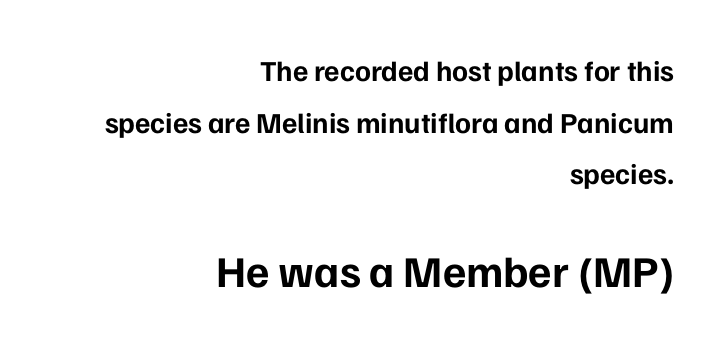
These lines carry a lot of weight — the face is fully bold. Ordinary non-slanted type is in use. The passage is arranged like a letterhead date or caption credit — flush right. These lines keep a tight, regular rhythm from letter to letter. Does the bottom block carry the larger type? Yes, it does.
